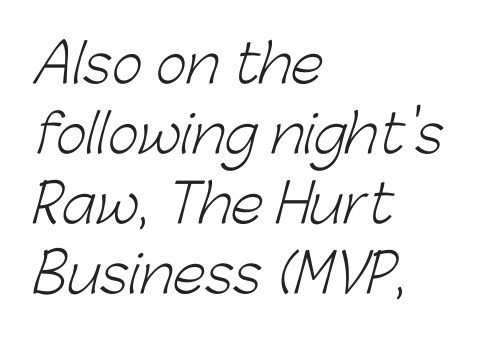
The image shows 53 px light sans-serif type; set left-aligned, normal line spacing (1.32x), normal letter spacing, not underlined; low stroke contrast and a medium x-height.
